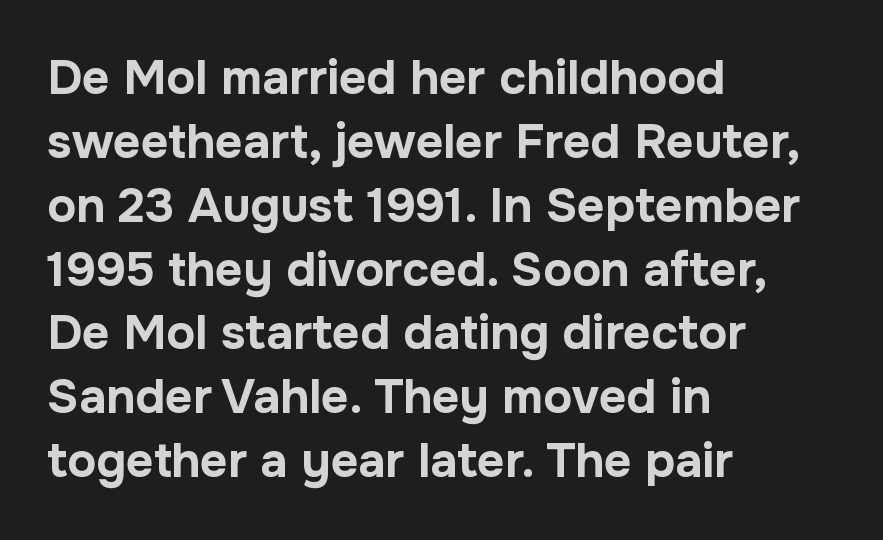
The image shows 48 px bold sans-serif type, upright; set left-aligned, normal line spacing (1.33x), normal letter spacing, not underlined; low stroke contrast and a medium x-height.
